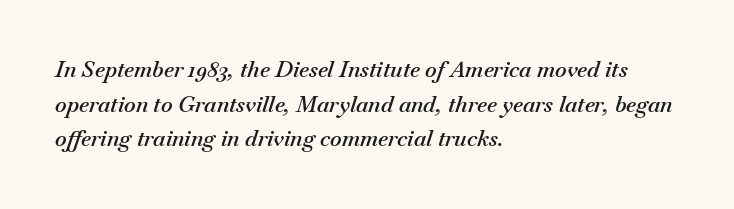
The image shows 22 px text type, italic (leaning right); set left-aligned, normal line spacing (1.57x), normal letter spacing, not underlined.
